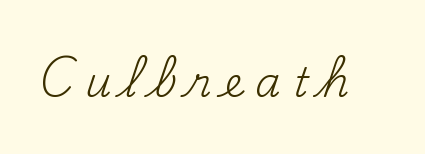
Nothing heavy about these letters — not bold at all. How are the letters spaced? Widely, with obvious added tracking. Looks like regular typesetting: each glyph gets only the width it needs. Words float on clear page, feet unadorned.
